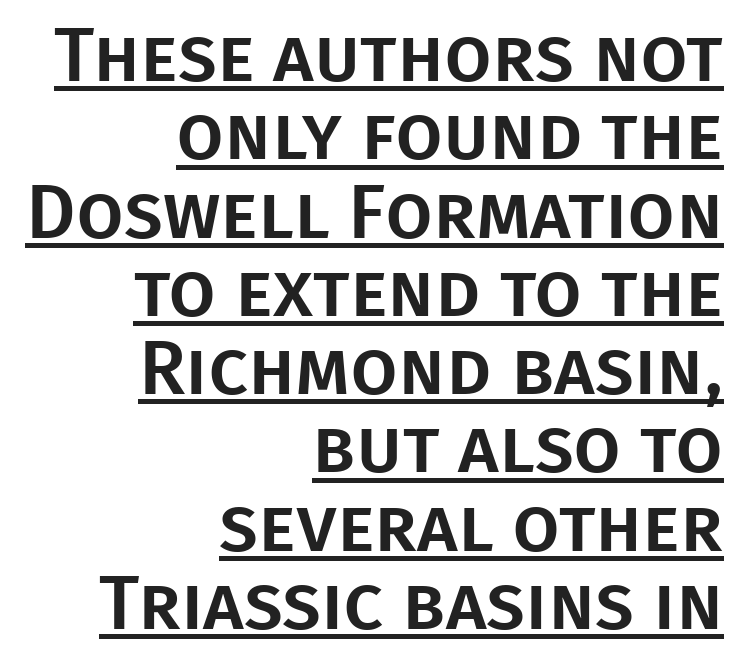
The image shows 76 px sans-serif type, upright; set right-aligned, tight line spacing (1.03x), normal letter spacing, underlined; low stroke contrast and a large x-height.
